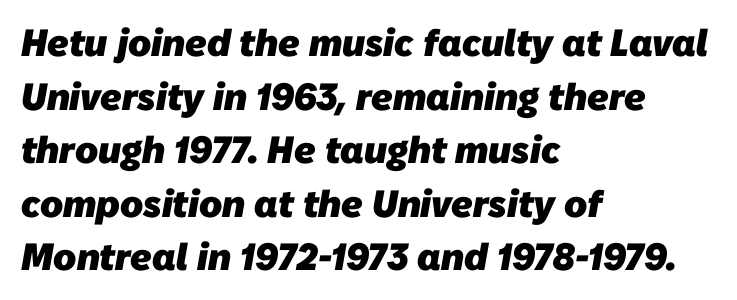
The image shows 38 px heavy sans-serif type; set left-aligned, normal line spacing (1.41x), normal letter spacing, not underlined; low stroke contrast and a medium x-height.
